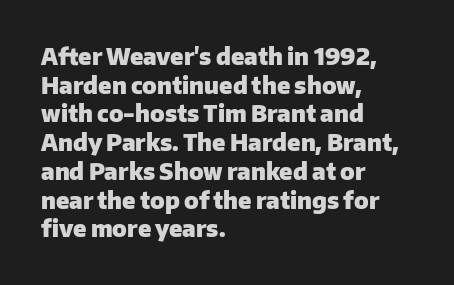
The image shows 23 px bold type, upright; set left-aligned, normal line spacing (1.25x), normal letter spacing, not underlined.
